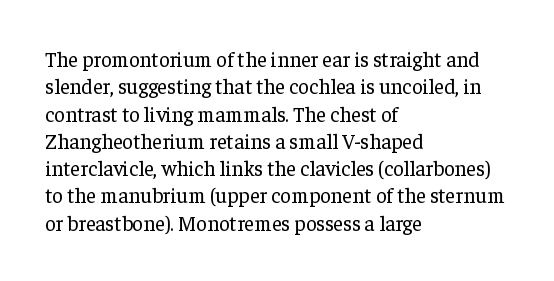
The image shows 21 px text type, upright; set left-aligned, normal line spacing (1.3x), normal letter spacing, not underlined.
